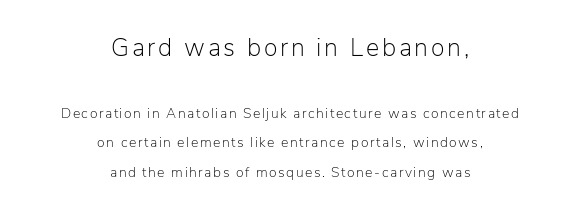
The image shows 25 px text type, upright; set centered, loose line spacing (2.11x), not underlined; the first (top) block is 1.79x larger.
